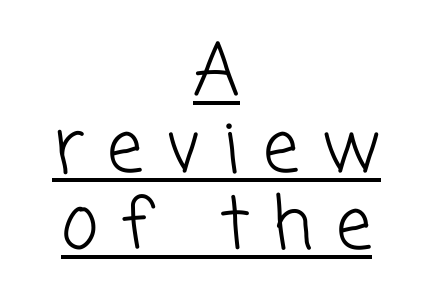
In designer terms, the underline attribute is active on this setting. Character widths vary here, with narrow letters taking less room than wide ones. Notice how descenders almost collide with the ascenders below — that's tight leading. Each letter's strokes conclude bluntly, with no projecting serifs.
